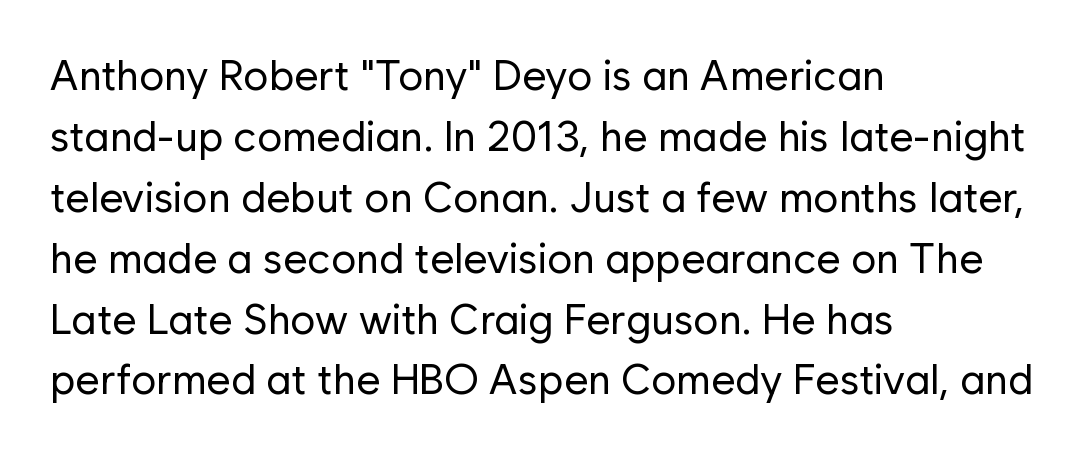
Q: Is the text bold? A: No.
Q: Is the text italic (slanted)? A: No, it is upright.
Q: Is the typeface a serif or a sans-serif typeface? A: Sans-serif.
Q: Is the text underlined? A: No.
Q: How is the paragraph aligned? A: Left-aligned.
Q: Is the spacing between letters normal or unusually wide? A: Normal.
Q: Is the spacing between lines tight, normal or loose? A: Normal.
Q: Width (condensed, normal, or wide)? A: Normal.
Q: Stroke contrast? A: Low.
Q: x-height? A: Medium.
Q: Monospaced? A: No.
